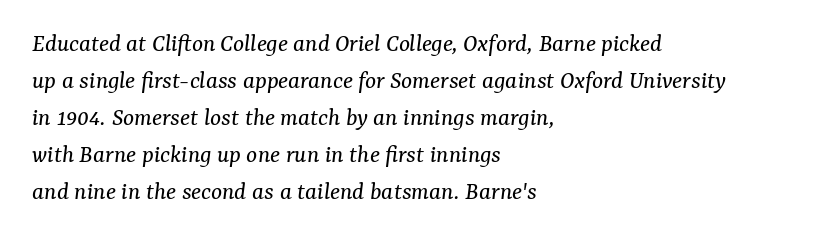
Horizontal alignment here is leftward, the default for most running prose. The block of text has a typical density, with ordinary space between rows. Spacing between characters is what you'd get straight out of the box. This is not heavy type; no bold has been used.
